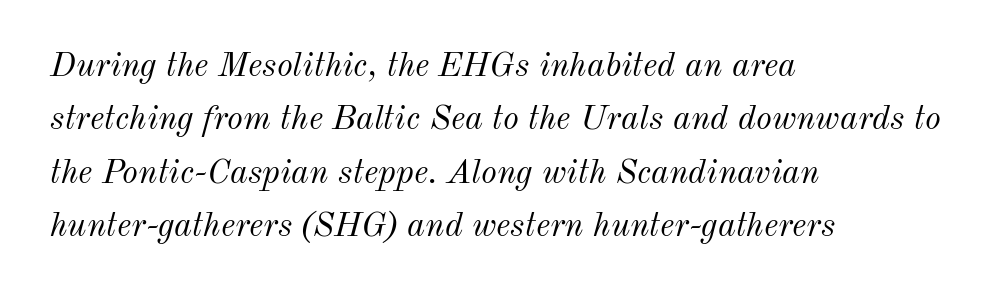
{"italic": "yes", "lean": "right", "slant_degrees": 12, "bold": "no", "weight": "light", "width": "normal", "stroke_contrast": "medium", "x_height": "small", "monospaced": "no", "underline": "no", "align": "left", "line_spacing": "normal", "line_spacing_ratio": 1.57, "letter_spacing": "normal", "letter_spacing_em": 0.0, "glyph_px": 34}
